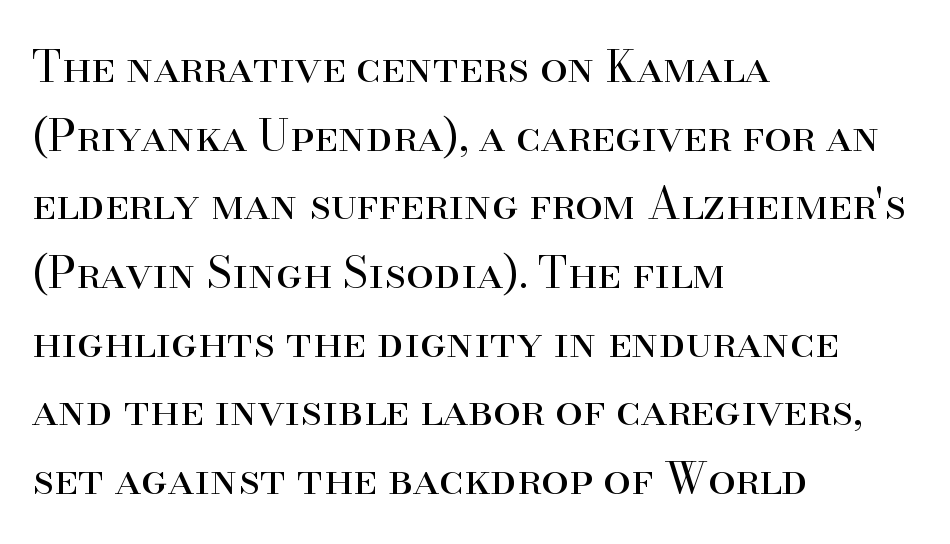
{"serif": "yes", "italic": "no", "bold": "no", "weight": "regular", "width": "normal", "stroke_contrast": "high", "x_height": "small", "monospaced": "no", "underline": "no", "align": "left", "line_spacing": "normal", "line_spacing_ratio": 1.56, "letter_spacing": "normal", "letter_spacing_em": 0.0, "glyph_px": 44}
